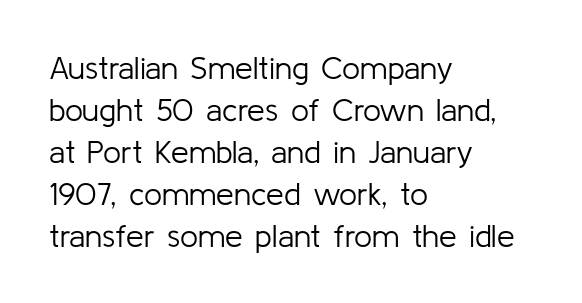
The image shows 32 px light sans-serif type, upright; set left-aligned, normal line spacing (1.31x), normal letter spacing, not underlined; low stroke contrast and a medium x-height.
